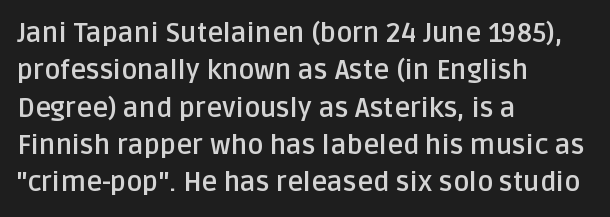
It's the straight-up-and-down kind of type. The lines are quadded left. Letter spacing: default. Rule under the text: the space is simply empty. The space between consecutive lines is moderate. Notice how thick the strokes are: this is what a full bold looks like.
